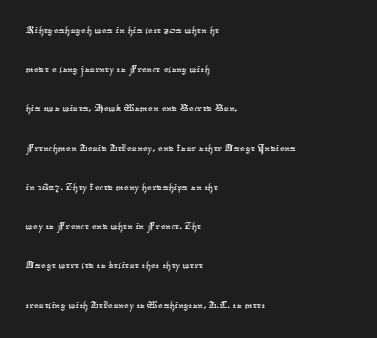
Q: Is the text underlined? A: No.
Q: How is the paragraph aligned? A: Left-aligned.
Q: Is the spacing between letters normal or unusually wide? A: Normal.
Q: Is the spacing between lines tight, normal or loose? A: Normal.
